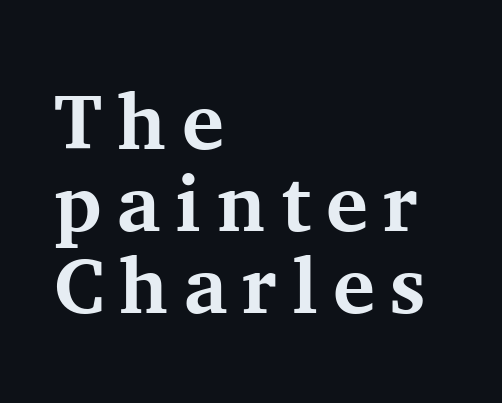
{"serif": "yes", "italic": "no", "bold": "yes", "weight": "bold", "width": "normal", "stroke_contrast": "medium", "x_height": "medium", "monospaced": "no", "underline": "no", "align": "left", "line_spacing": "tight", "line_spacing_ratio": 1.04, "glyph_px": 79}
